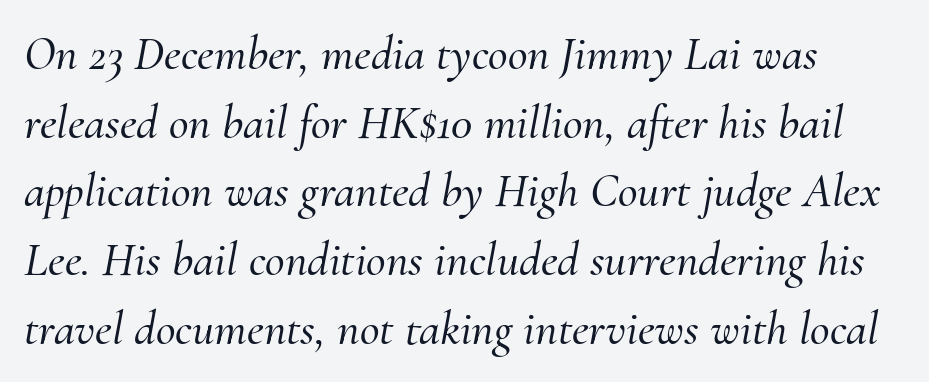
Q: Is the text italic (slanted)? A: Yes, it leans right by about 10 degrees.
Q: Is the typeface a serif or a sans-serif typeface? A: Serif.
Q: Is the text underlined? A: No.
Q: Is the spacing between letters normal or unusually wide? A: Normal.
Q: Is the spacing between lines tight, normal or loose? A: Normal.
Q: Width (condensed, normal, or wide)? A: Normal.
Q: Stroke contrast? A: Medium.
Q: x-height? A: Small.
Q: Monospaced? A: No.
